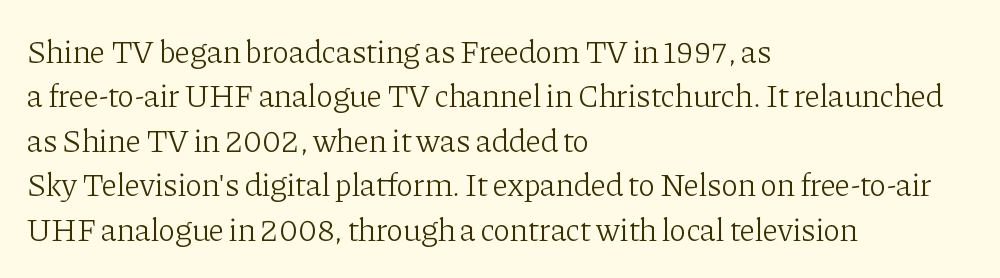
The image shows 32 px light serif type, upright; set left-aligned, normal line spacing (1.39x), normal letter spacing, not underlined; low stroke contrast and a medium x-height.
